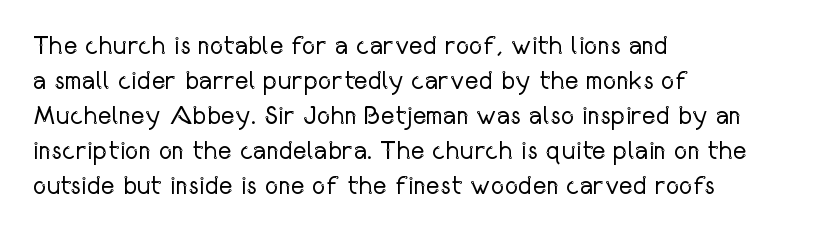
{"italic": "no", "bold": "no", "underline": "no", "align": "left", "line_spacing": "normal", "line_spacing_ratio": 1.35, "letter_spacing": "normal", "letter_spacing_em": 0.0, "glyph_px": 26}
